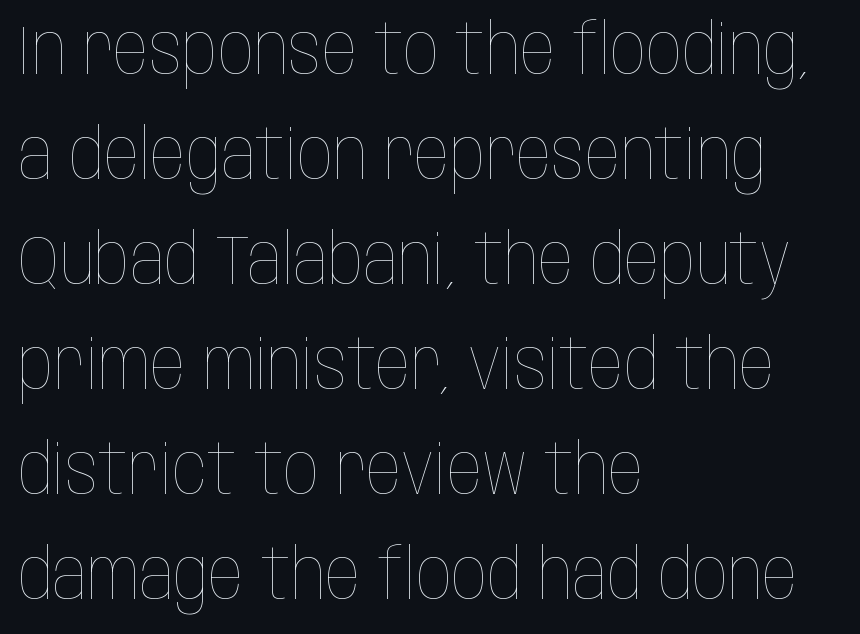
The typesetter chose a ragged-right arrangement here. Each word holds together tightly as a unit, with standard inter-letter gaps. Do the letters lean? They stand straight. Anything drawn beneath the words? Only blank space. Proportional: the letters do not fall into vertical columns. Stem width sits at or under what a default text font uses.
